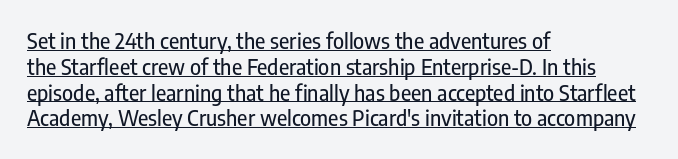
The image shows 21 px text type, upright; set left-aligned, line spacing 1.23x, normal letter spacing, underlined.
